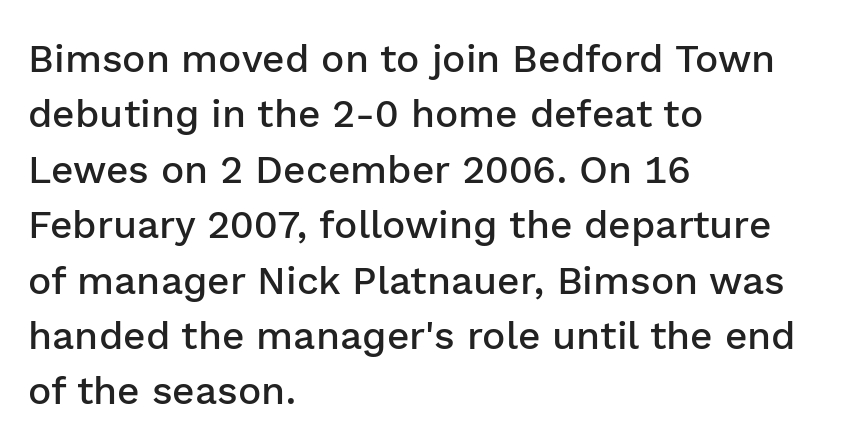
The image shows 39 px semibold sans-serif type, upright; set left-aligned, normal line spacing (1.42x), normal letter spacing, not underlined; low stroke contrast and a medium x-height.
